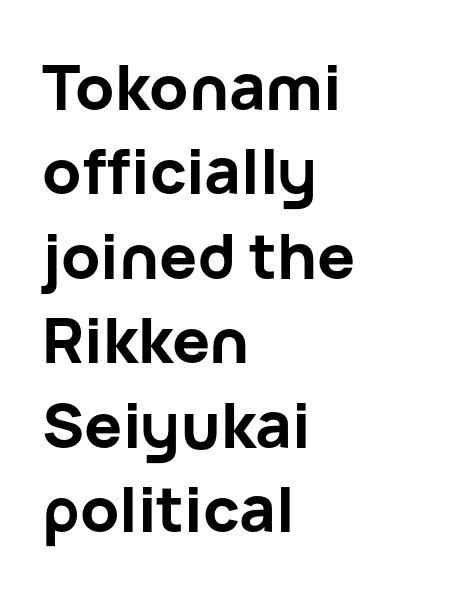
The image shows 63 px bold sans-serif type, upright; set left-aligned, normal line spacing (1.34x), normal letter spacing, not underlined; low stroke contrast and a medium x-height.
